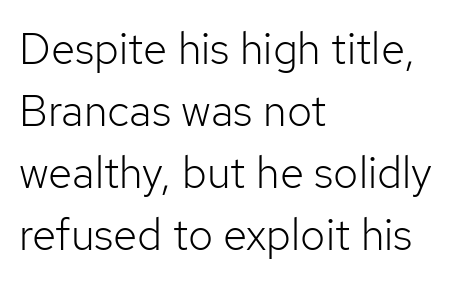
{"serif": "no", "italic": "no", "bold": "no", "weight": "light", "width": "normal", "stroke_contrast": "low", "x_height": "medium", "monospaced": "no", "underline": "no", "align": "left", "line_spacing": "normal", "line_spacing_ratio": 1.41, "letter_spacing": "normal", "letter_spacing_em": 0.0, "glyph_px": 44}
